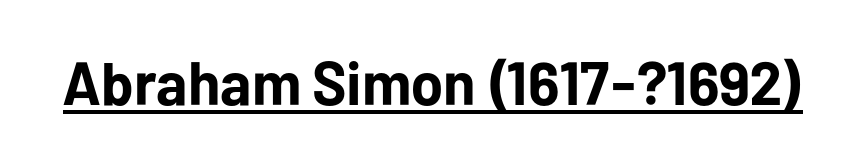
Q: Is the text bold? A: Yes.
Q: Is the text italic (slanted)? A: No, it is upright.
Q: Is the typeface a serif or a sans-serif typeface? A: Sans-serif.
Q: Is the text underlined? A: Yes.
Q: Is the spacing between letters normal or unusually wide? A: Normal.
Q: Width (condensed, normal, or wide)? A: Normal.
Q: Stroke contrast? A: Low.
Q: x-height? A: Medium.
Q: Monospaced? A: No.
